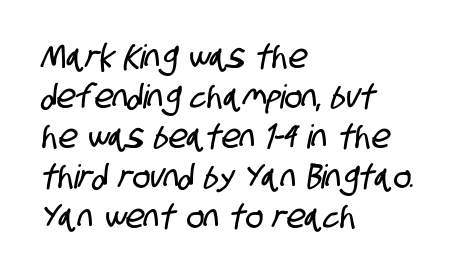
{"serif": "no", "width": "condensed", "stroke_contrast": "low", "x_height": "large", "monospaced": "no", "underline": "no", "align": "left", "line_spacing_ratio": 1.21, "letter_spacing": "normal", "letter_spacing_em": 0.0, "glyph_px": 33}
